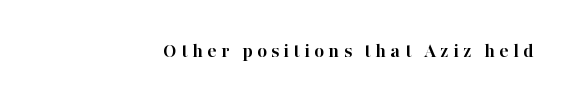
The image shows 21 px bold type, upright; set right-aligned, unusually wide letter spacing (+0.21 em), not underlined.
